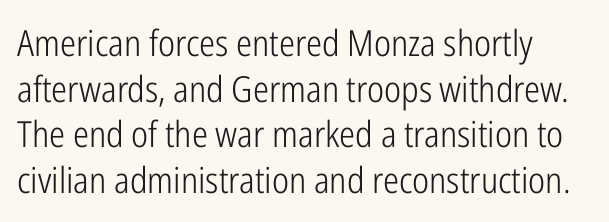
{"serif": "no", "italic": "no", "bold": "no", "weight": "light", "width": "condensed", "stroke_contrast": "low", "x_height": "medium", "monospaced": "no", "underline": "no", "align": "left", "line_spacing": "normal", "line_spacing_ratio": 1.27, "letter_spacing": "normal", "letter_spacing_em": 0.0, "glyph_px": 36}
